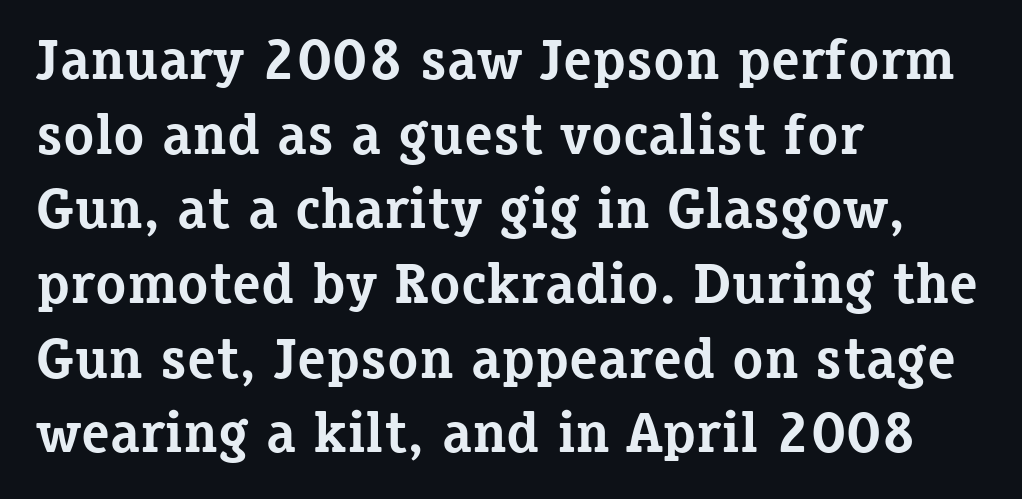
{"serif": "yes", "italic": "no", "bold": "yes", "weight": "bold", "width": "normal", "stroke_contrast": "low", "x_height": "medium", "monospaced": "no", "underline": "no", "align": "left", "line_spacing": "normal", "line_spacing_ratio": 1.31, "letter_spacing": "normal", "letter_spacing_em": 0.0, "glyph_px": 57}
